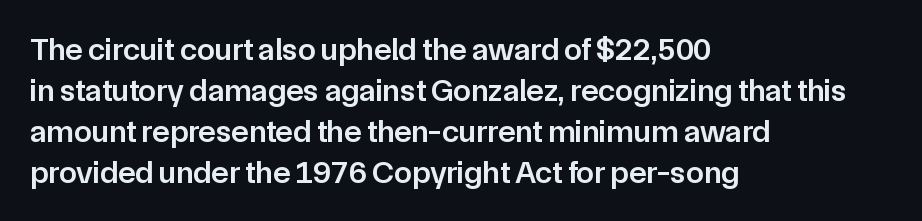
The compositor pushed each line to the left boundary. This is sans-serif lettering, the kind often seen on screens and signage. Caption: semibold face, moderately heavy strokes. The gaps between neighbouring characters are ordinary and unremarkable.
